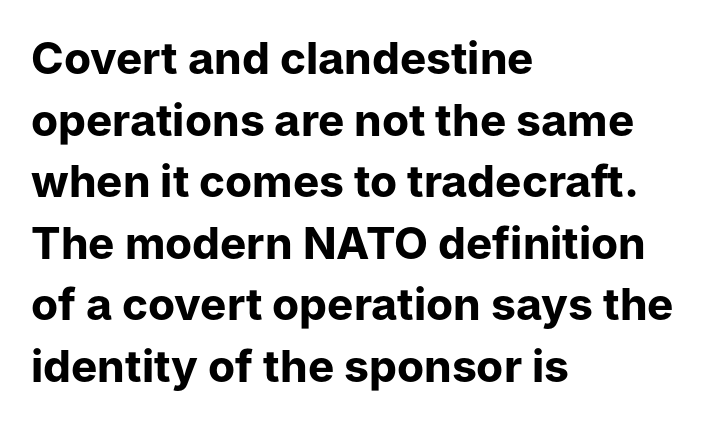
{"serif": "no", "italic": "no", "bold": "yes", "weight": "bold", "width": "normal", "stroke_contrast": "low", "x_height": "medium", "monospaced": "no", "underline": "no", "align": "left", "line_spacing": "normal", "line_spacing_ratio": 1.4, "letter_spacing": "normal", "letter_spacing_em": 0.0, "glyph_px": 44}
